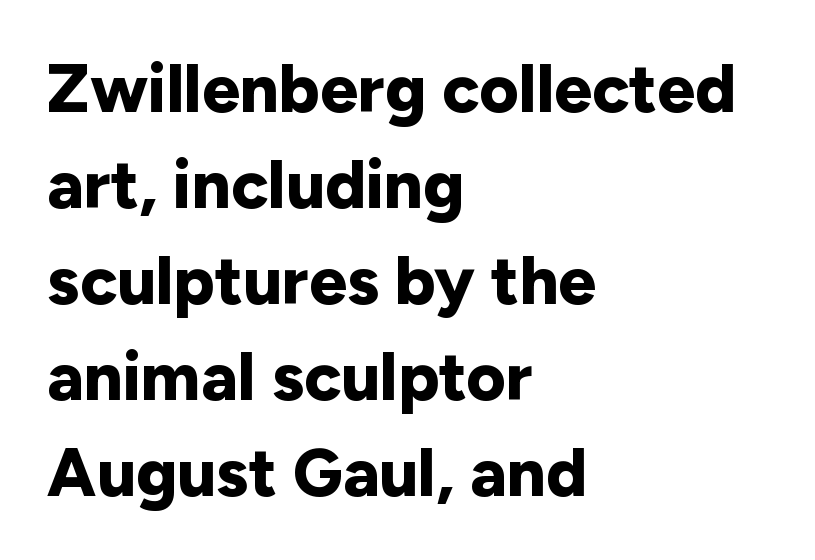
{"serif": "no", "italic": "no", "bold": "yes", "weight": "bold", "width": "normal", "stroke_contrast": "low", "x_height": "medium", "monospaced": "no", "underline": "no", "align": "left", "line_spacing": "normal", "line_spacing_ratio": 1.41, "letter_spacing": "normal", "letter_spacing_em": 0.0, "glyph_px": 68}
